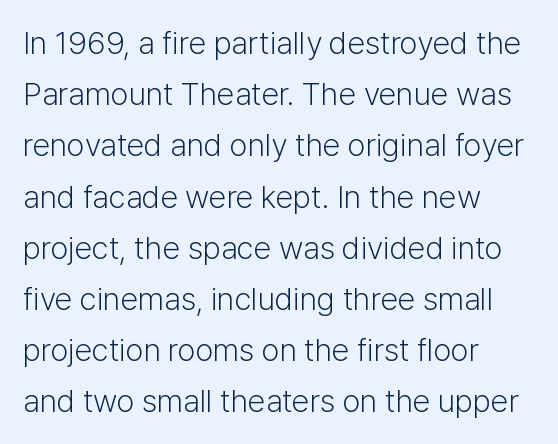
Q: Is the text bold? A: No.
Q: Is the text italic (slanted)? A: No, it is upright.
Q: Is the typeface a serif or a sans-serif typeface? A: Sans-serif.
Q: Is the text underlined? A: No.
Q: How is the paragraph aligned? A: Left-aligned.
Q: Is the spacing between letters normal or unusually wide? A: Normal.
Q: Is the spacing between lines tight, normal or loose? A: Normal.
Q: Width (condensed, normal, or wide)? A: Normal.
Q: Stroke contrast? A: Low.
Q: x-height? A: Medium.
Q: Monospaced? A: No.
